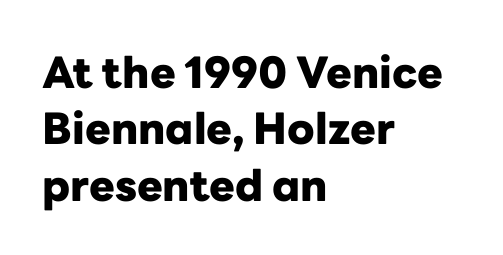
The image shows 43 px heavy sans-serif type, upright; set left-aligned, normal line spacing (1.31x), normal letter spacing, not underlined; low stroke contrast and a medium x-height.
